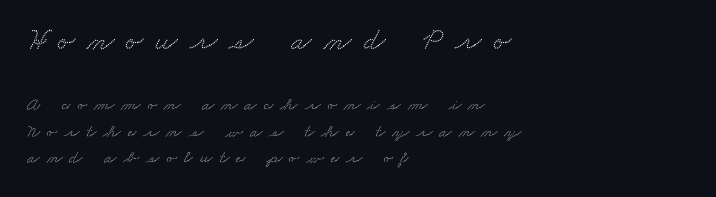
{"serif": "yes", "width": "wide", "stroke_contrast": "low", "x_height": "small", "monospaced": "no", "underline": "no", "align": "left", "line_spacing": "normal", "line_spacing_ratio": 1.47, "letter_spacing": "wide", "letter_spacing_em": 0.4, "larger_block": "first", "size_ratio": 1.72, "glyph_px": 31}
